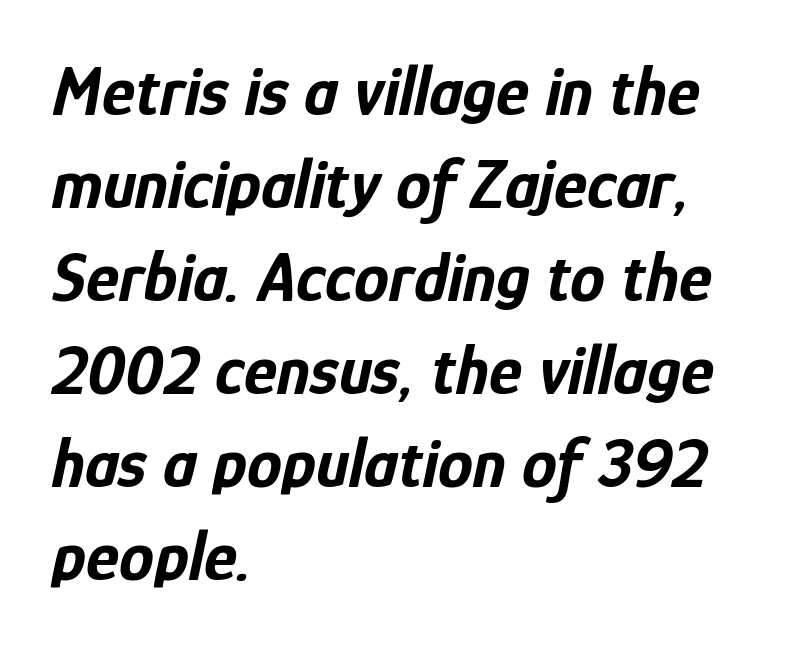
Q: Is the text bold? A: Yes.
Q: Is the text italic (slanted)? A: Yes, it leans right by about 12 degrees.
Q: Is the text underlined? A: No.
Q: How is the paragraph aligned? A: Left-aligned.
Q: Is the spacing between letters normal or unusually wide? A: Normal.
Q: Is the spacing between lines tight, normal or loose? A: Normal.
Q: Width (condensed, normal, or wide)? A: Condensed.
Q: Stroke contrast? A: Low.
Q: x-height? A: Medium.
Q: Monospaced? A: No.
